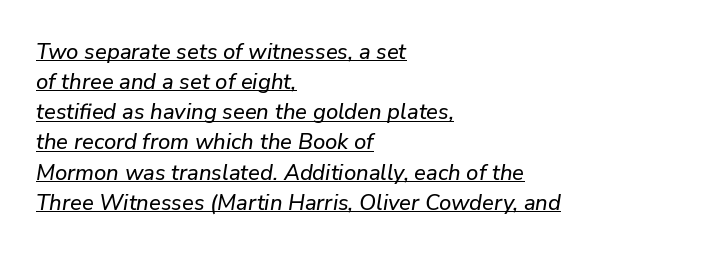
Each word holds together tightly as a unit, with standard inter-letter gaps. Notice how the passage keeps a crisp vertical edge on the left only. Slant detected: the letters are inclined. Baseline-to-baseline distance is the conventional proportion of letter height. Looks like someone drew a line under every word here.
